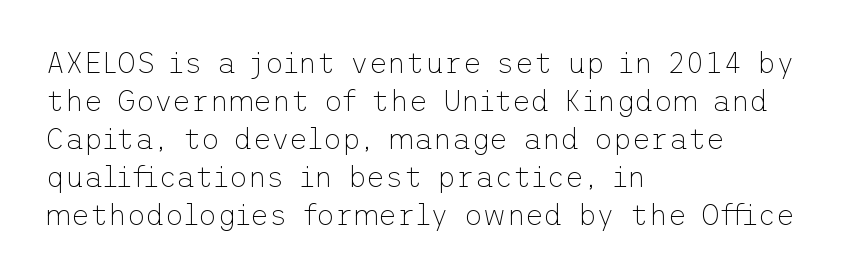
A roman cut, with each character standing at attention. Check under the words: just untouched page. Look at the bottom of the vertical strokes: they stop flat, with no serifs. The paragraph has a hard left edge and a soft right edge. Honestly, the row spacing looks completely unremarkable. The characters are drawn with everyday or finer stroke widths.
